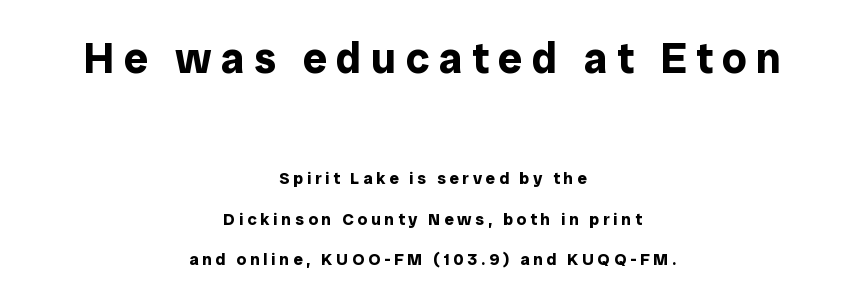
Q: Is the text bold? A: Yes.
Q: Is the text italic (slanted)? A: No, it is upright.
Q: Is the typeface a serif or a sans-serif typeface? A: Sans-serif.
Q: Is the text underlined? A: No.
Q: How is the paragraph aligned? A: Centered.
Q: Is the spacing between letters normal or unusually wide? A: Unusually wide.
Q: Is the spacing between lines tight, normal or loose? A: Loose.
Q: Which block of text is set in a larger size, the first (top) or the second (bottom)? A: The first (top) one.
Q: Width (condensed, normal, or wide)? A: Normal.
Q: Stroke contrast? A: Low.
Q: x-height? A: Medium.
Q: Monospaced? A: No.
